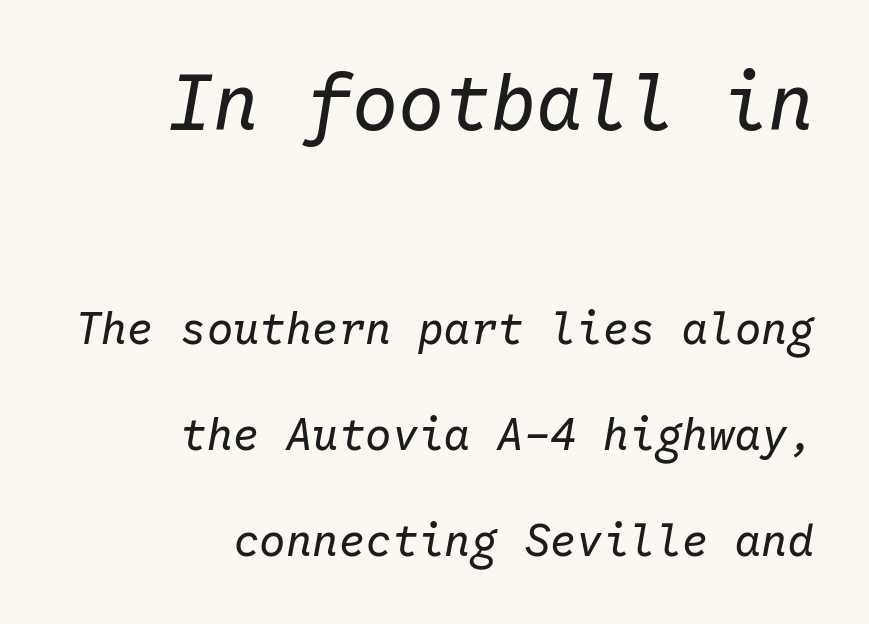
{"italic": "yes", "lean": "right", "slant_degrees": 10, "bold": "no", "weight": "regular", "width": "normal", "stroke_contrast": "low", "x_height": "medium", "monospaced": "yes", "underline": "no", "align": "right", "line_spacing": "loose", "line_spacing_ratio": 2.4, "letter_spacing": "normal", "letter_spacing_em": 0.0, "larger_block": "first", "size_ratio": 1.75, "glyph_px": 77}
